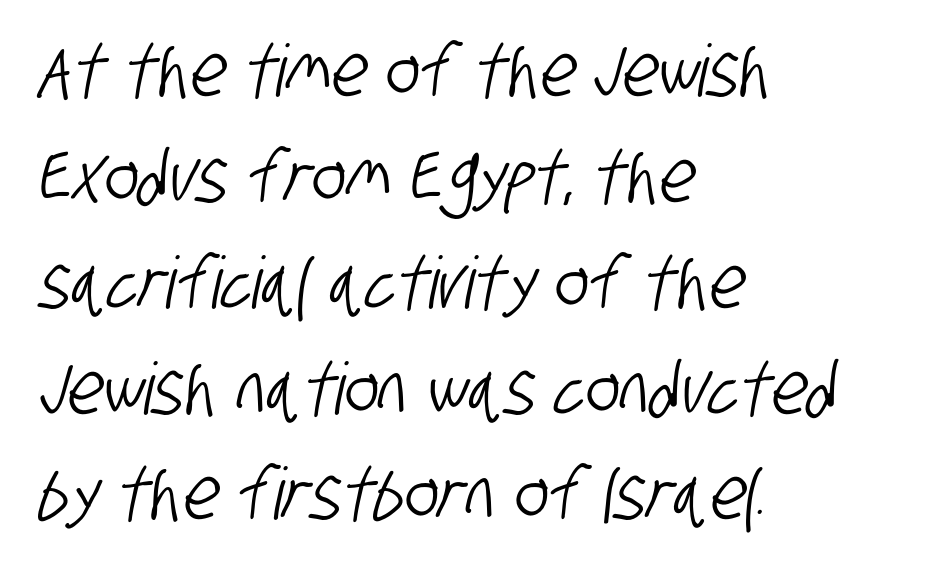
The setting favours the left margin, as ordinary paragraphs usually do. The passage shown stacks its lines at a standard gap. This sample has the flowing, uneven cadence of proportional lettering. The font family rendered here belongs to the sans-serif group. Anything drawn beneath the words? Only blank space. Letter spacing: default.
